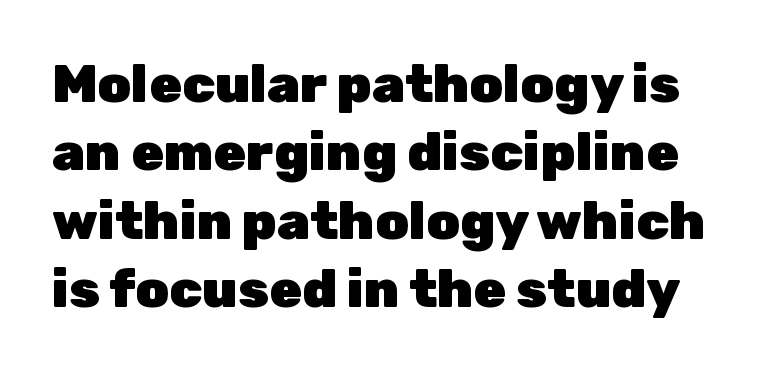
{"serif": "no", "italic": "no", "bold": "yes", "weight": "heavy", "width": "normal", "stroke_contrast": "low", "x_height": "medium", "monospaced": "no", "underline": "no", "line_spacing": "normal", "line_spacing_ratio": 1.29, "letter_spacing": "normal", "letter_spacing_em": 0.0, "glyph_px": 53}
